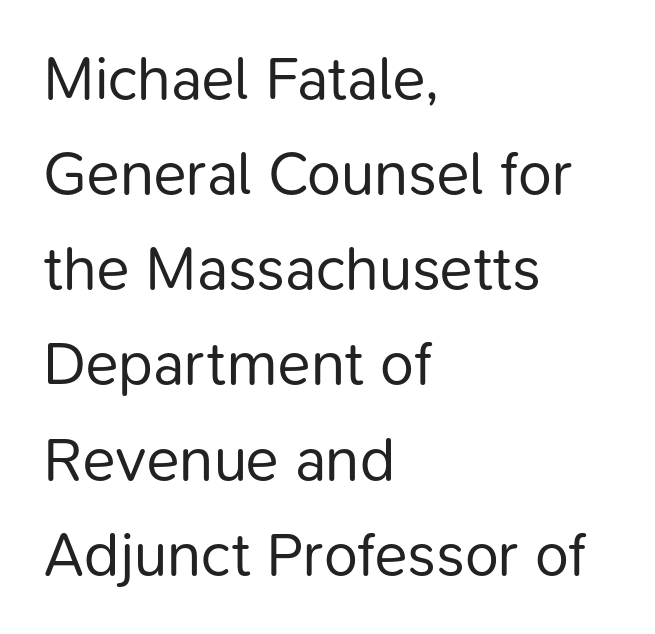
The image shows 61 px regular-weight sans-serif type, upright; set left-aligned, normal line spacing (1.56x), normal letter spacing, not underlined; low stroke contrast and a medium x-height.
